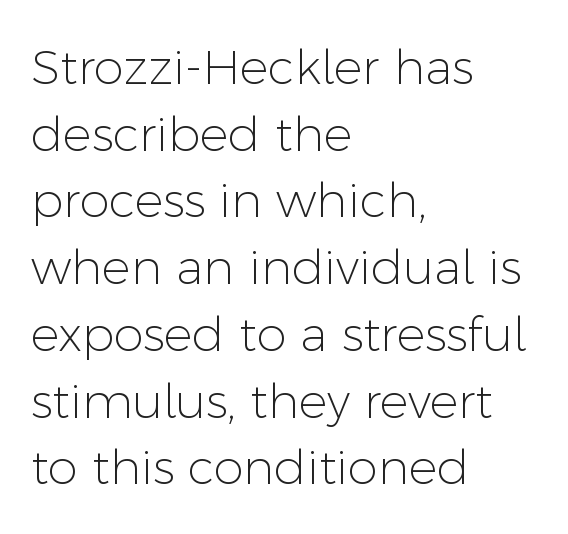
{"serif": "no", "italic": "no", "bold": "no", "weight": "light", "width": "normal", "stroke_contrast": "low", "x_height": "medium", "monospaced": "no", "underline": "no", "align": "left", "line_spacing": "normal", "line_spacing_ratio": 1.39, "letter_spacing": "normal", "letter_spacing_em": 0.0, "glyph_px": 48}
